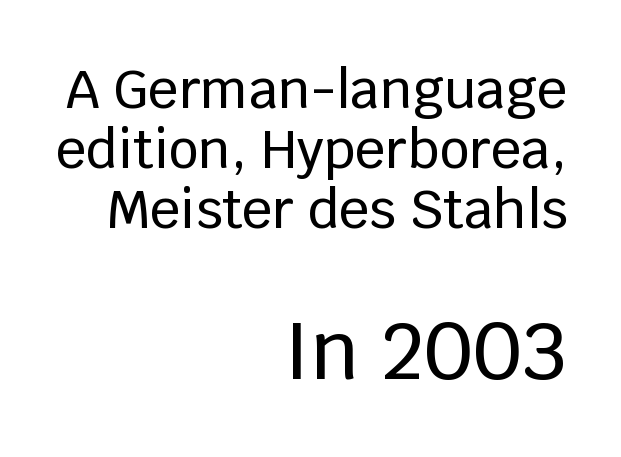
{"serif": "no", "italic": "no", "width": "normal", "stroke_contrast": "low", "x_height": "large", "monospaced": "no", "underline": "no", "align": "right", "line_spacing": "tight", "line_spacing_ratio": 1.13, "letter_spacing": "normal", "letter_spacing_em": 0.0, "larger_block": "second", "size_ratio": 1.51, "glyph_px": 80}
